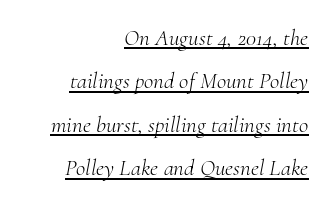
{"italic": "yes", "lean": "right", "slant_degrees": 10, "bold": "no", "underline": "yes", "align": "right", "line_spacing_ratio": 1.89, "letter_spacing": "normal", "letter_spacing_em": 0.0, "glyph_px": 23}
